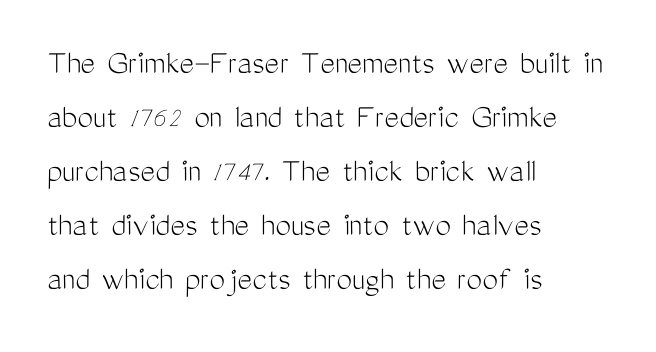
Q: Is the text bold? A: No.
Q: Is the text italic (slanted)? A: No, it is upright.
Q: Is the typeface a serif or a sans-serif typeface? A: Sans-serif.
Q: Is the text underlined? A: No.
Q: How is the paragraph aligned? A: Left-aligned.
Q: Is the spacing between letters normal or unusually wide? A: Normal.
Q: Is the spacing between lines tight, normal or loose? A: Normal.
Q: Width (condensed, normal, or wide)? A: Condensed.
Q: Stroke contrast? A: Medium.
Q: x-height? A: Medium.
Q: Monospaced? A: No.
